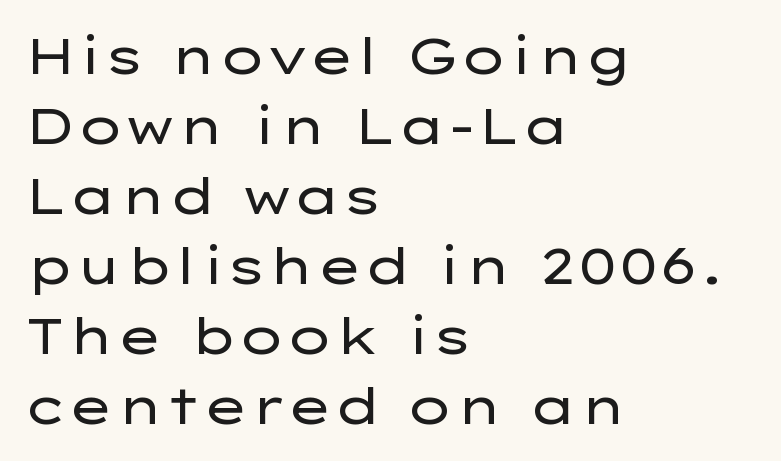
The letterforms sit shoulder to shoulder at normal distance. Stroke mass is kept to a normal reading level or below. In CSS terms this would be text-align: left. Beneath every word, the page is bare. Do the characters align in a grid? No, the font is proportional.
